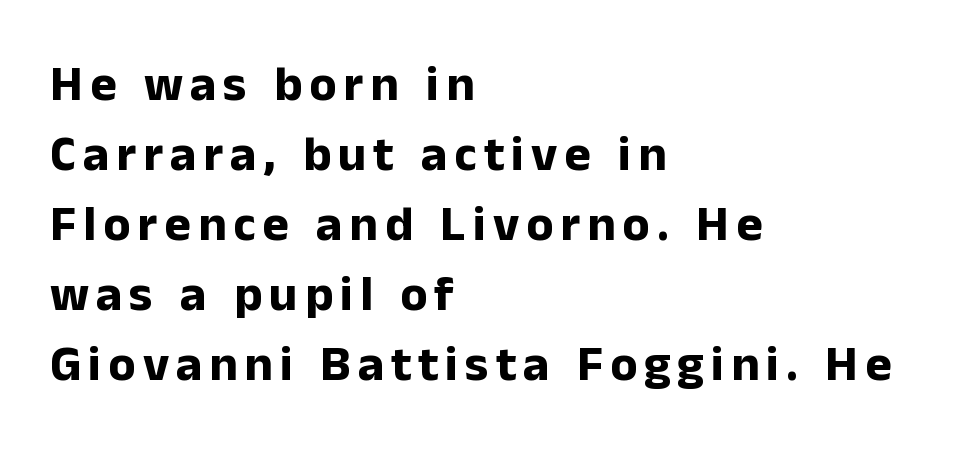
The image shows 50 px bold sans-serif type, upright; set left-aligned, normal line spacing (1.4x), not underlined; low stroke contrast and a medium x-height.
